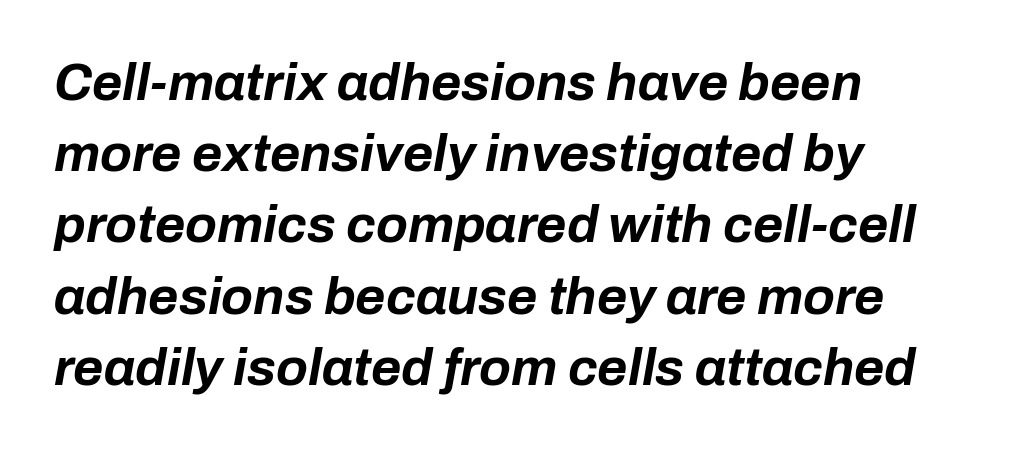
{"italic": "yes", "lean": "right", "slant_degrees": 10, "bold": "yes", "weight": "bold", "width": "normal", "stroke_contrast": "low", "x_height": "medium", "monospaced": "no", "underline": "no", "align": "left", "line_spacing": "normal", "line_spacing_ratio": 1.37, "letter_spacing": "normal", "letter_spacing_em": 0.0, "glyph_px": 52}
